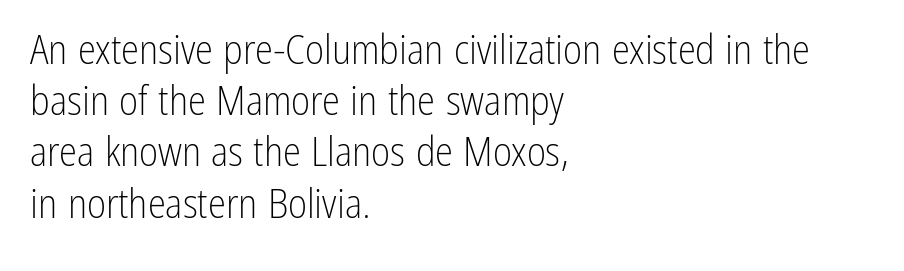
The letterforms sit at book weight or below. The paragraph shown leans on its left margin. Nobody drew a line under any word here. Think of a printed novel: that variable character pitch is what you see here. Quick note: interline space is typical. A typesetter would call this zero additional tracking.
